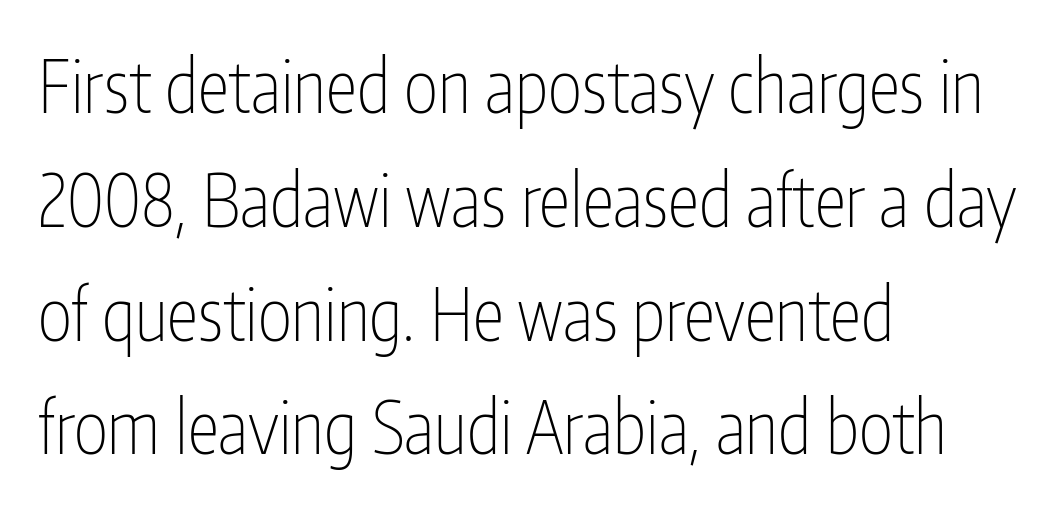
Q: Is the text bold? A: No.
Q: Is the text italic (slanted)? A: No, it is upright.
Q: Is the typeface a serif or a sans-serif typeface? A: Sans-serif.
Q: Is the text underlined? A: No.
Q: How is the paragraph aligned? A: Left-aligned.
Q: Is the spacing between letters normal or unusually wide? A: Normal.
Q: Is the spacing between lines tight, normal or loose? A: Normal.
Q: Width (condensed, normal, or wide)? A: Condensed.
Q: Stroke contrast? A: Low.
Q: x-height? A: Medium.
Q: Monospaced? A: No.
